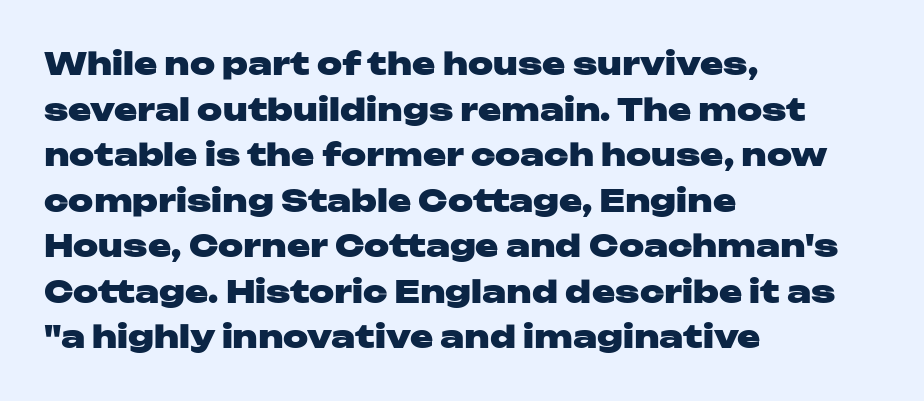
{"serif": "no", "italic": "no", "bold": "yes", "weight": "heavy", "width": "wide", "stroke_contrast": "low", "x_height": "medium", "monospaced": "no", "underline": "no", "align": "left", "line_spacing": "normal", "line_spacing_ratio": 1.47, "letter_spacing": "normal", "letter_spacing_em": 0.0, "glyph_px": 31}
